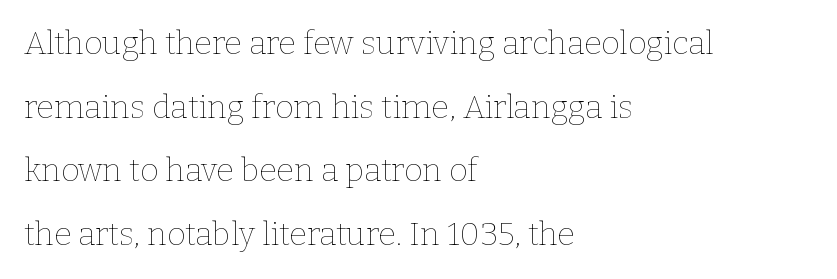
The letterforms sit at book weight or below. Successive baselines arrive slowly, with a big drop between each. Which margin do the lines hug? The left one — the right edge is uneven. Observe the ordinary spacing: letters are neighbours, not strangers.
